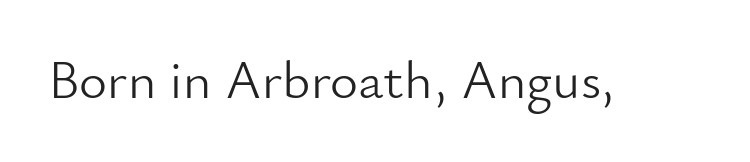
Glance below the letters and you will spot only blank space. The passage shown is typed in a proportional face where columns would drift. The strokes carry an ordinary text weight at most. Does extra space separate the letters? No, they use regular spacing. Is this a sans? Yes — the strokes have no serifs. Does the lettering tilt? It doesn't — this is upright.
